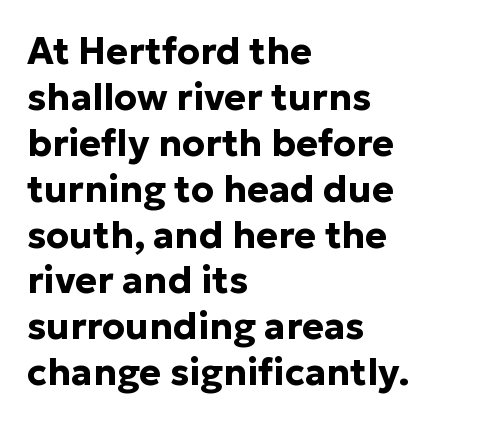
Q: Is the text bold? A: Yes.
Q: Is the text italic (slanted)? A: No, it is upright.
Q: Is the typeface a serif or a sans-serif typeface? A: Sans-serif.
Q: Is the text underlined? A: No.
Q: How is the paragraph aligned? A: Left-aligned.
Q: Is the spacing between letters normal or unusually wide? A: Normal.
Q: Width (condensed, normal, or wide)? A: Normal.
Q: Stroke contrast? A: Low.
Q: x-height? A: Medium.
Q: Monospaced? A: No.
